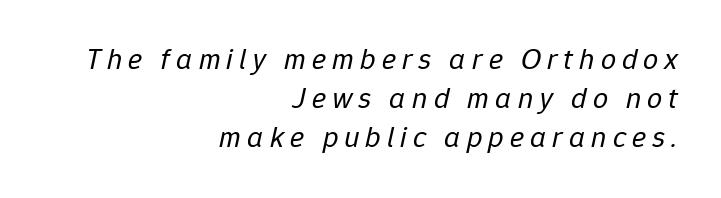
The image shows 30 px regular-weight type, italic (leaning right); set right-aligned, normal line spacing (1.3x), unusually wide letter spacing (+0.2 em), not underlined; low stroke contrast and a medium x-height.
